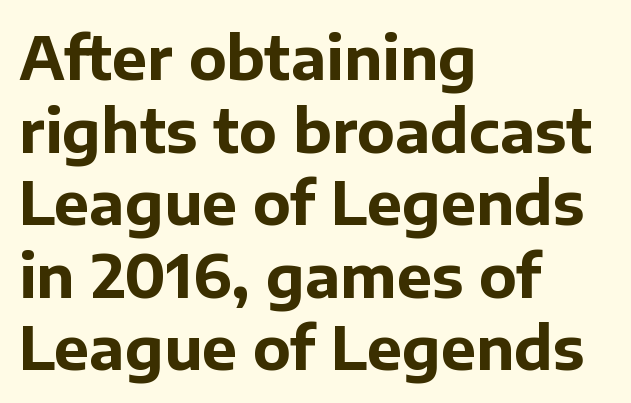
Here the glyphs are tracked normally, forming tight word shapes. Does the lettering tilt? It doesn't — this is upright. This sample uses a sans-serif face. Here the designer chose a conventional face with non-uniform glyph widths. Plenty of ink on the page — the face is bold. Words float on clear page, feet unadorned.
